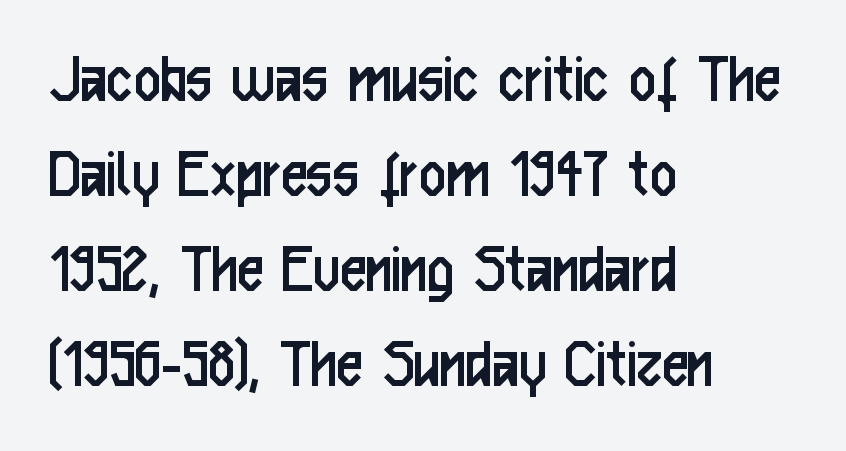
Q: Is the text bold? A: No.
Q: Is the text italic (slanted)? A: No, it is upright.
Q: Is the typeface a serif or a sans-serif typeface? A: Sans-serif.
Q: Is the text underlined? A: No.
Q: How is the paragraph aligned? A: Left-aligned.
Q: Is the spacing between letters normal or unusually wide? A: Normal.
Q: Is the spacing between lines tight, normal or loose? A: Normal.
Q: Width (condensed, normal, or wide)? A: Condensed.
Q: Stroke contrast? A: Low.
Q: x-height? A: Medium.
Q: Monospaced? A: No.
